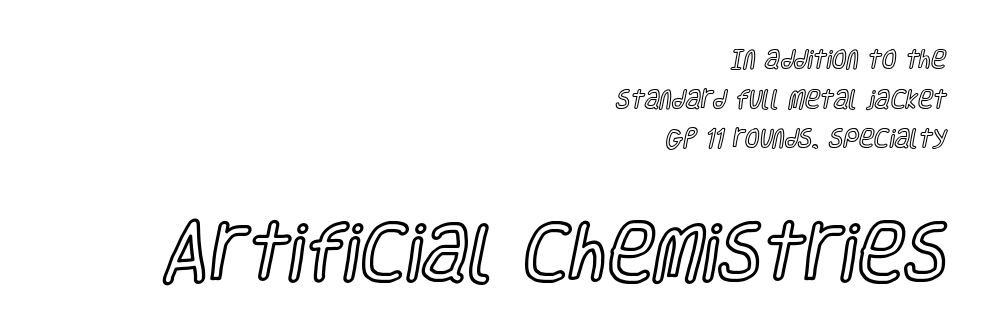
In terms of letterspacing, this is plain default setting. Reading top to bottom, the characters get bigger at the block break. Proportional: the letters do not fall into vertical columns.
